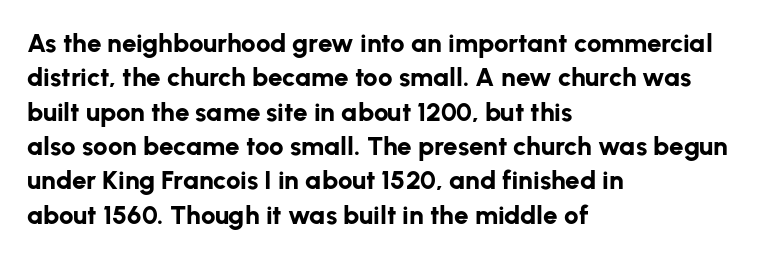
The image shows 26 px bold type, upright; set left-aligned, normal line spacing (1.32x), normal letter spacing, not underlined.
